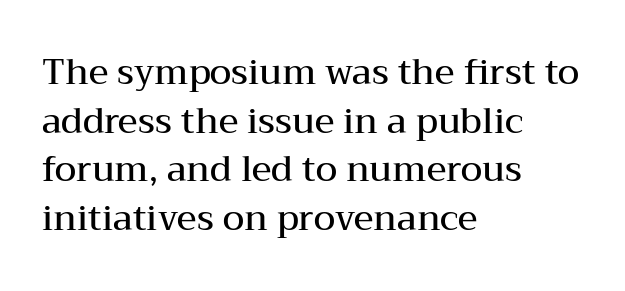
The font's upright variant was chosen for this text. A serif font was chosen for this passage. The letters advance in unequal steps, a hallmark of proportional type. Descenders are the only things crossing below the line. Does extra space separate the letters? No, they use regular spacing. The paragraph shown leans on its left margin.
